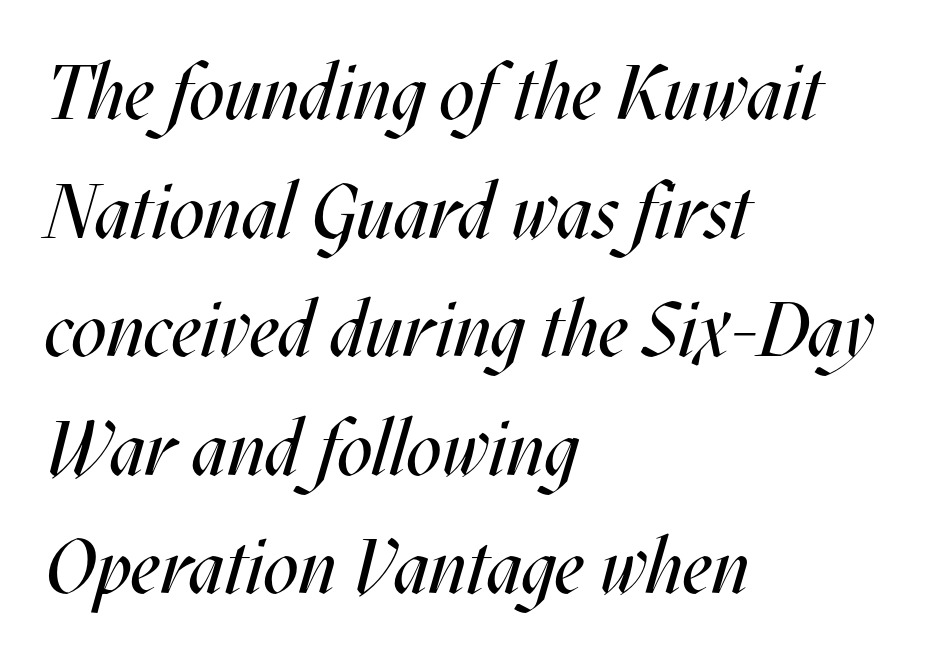
Q: Is the text bold? A: No.
Q: Is the text italic (slanted)? A: Yes, it leans right by about 17 degrees.
Q: Is the text underlined? A: No.
Q: How is the paragraph aligned? A: Left-aligned.
Q: Is the spacing between letters normal or unusually wide? A: Normal.
Q: Is the spacing between lines tight, normal or loose? A: Normal.
Q: Width (condensed, normal, or wide)? A: Condensed.
Q: Stroke contrast? A: Medium.
Q: x-height? A: Large.
Q: Monospaced? A: No.
